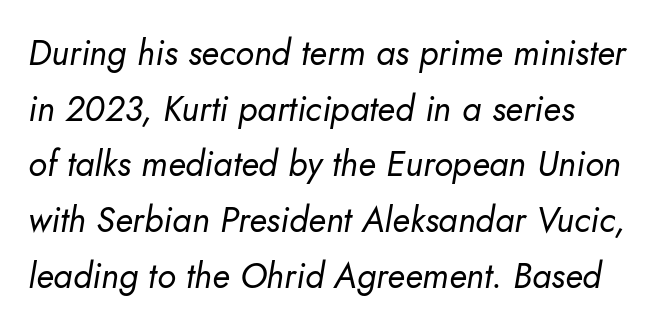
Rendered with sloped, italic letterforms. How are the letters spaced? Ordinarily, with no added tracking. Line spacing here is normal. Plain, unruled lines of type. A typesetter would call this proportional, since set widths differ per character.
